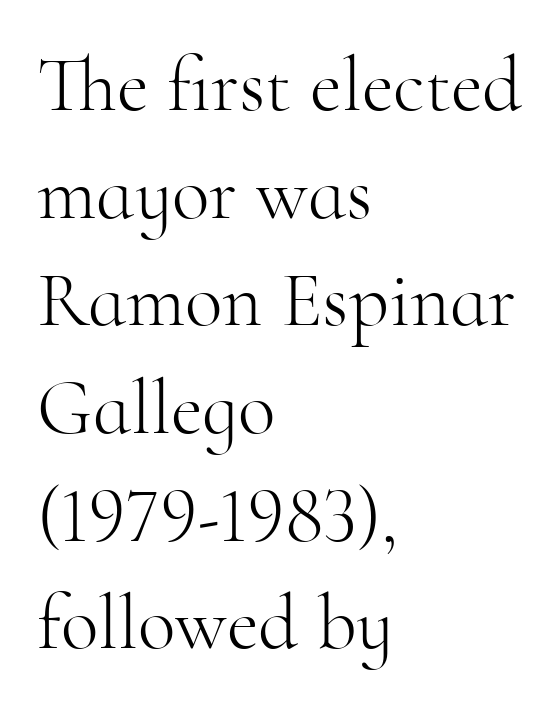
Q: Is the text bold? A: No.
Q: Is the text italic (slanted)? A: No, it is upright.
Q: Is the typeface a serif or a sans-serif typeface? A: Serif.
Q: Is the text underlined? A: No.
Q: How is the paragraph aligned? A: Left-aligned.
Q: Is the spacing between letters normal or unusually wide? A: Normal.
Q: Is the spacing between lines tight, normal or loose? A: Normal.
Q: Width (condensed, normal, or wide)? A: Normal.
Q: Stroke contrast? A: High.
Q: x-height? A: Small.
Q: Monospaced? A: No.
